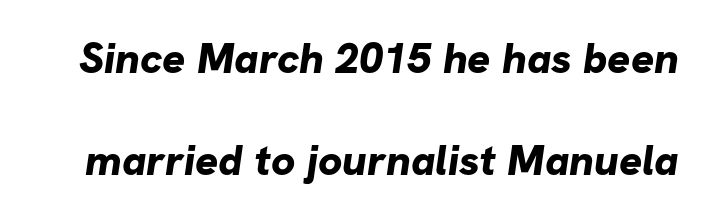
{"serif": "no", "bold": "yes", "weight": "bold", "width": "normal", "stroke_contrast": "low", "x_height": "medium", "monospaced": "no", "underline": "no", "line_spacing": "loose", "line_spacing_ratio": 2.37, "letter_spacing": "normal", "letter_spacing_em": 0.0, "glyph_px": 43}
